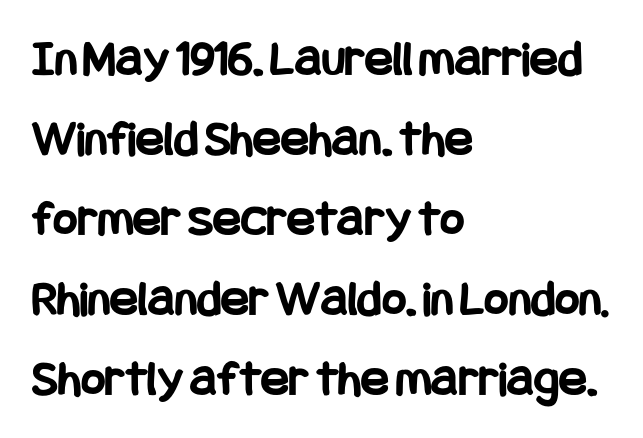
The horizontal fit of the characters is conventional and even. Regarding leading, the lines here are spaced in the standard way. Is the block centered? No — it sits flush against the left margin. This rendering employs a face without finishing strokes, i.e., a sans-serif. Pretty heavy lettering here — definitely bold.
